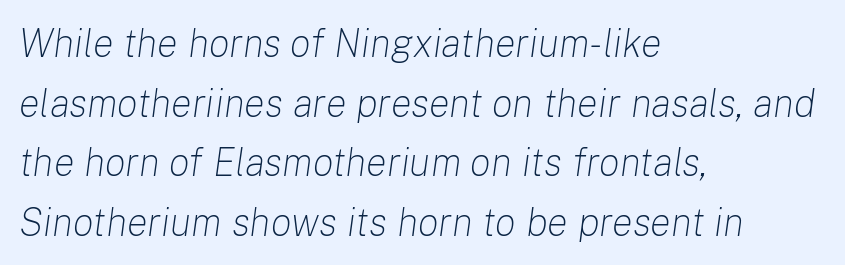
{"italic": "yes", "lean": "right", "slant_degrees": 8, "bold": "no", "weight": "light", "width": "normal", "stroke_contrast": "low", "x_height": "medium", "monospaced": "no", "underline": "no", "align": "left", "line_spacing": "normal", "line_spacing_ratio": 1.53, "letter_spacing": "normal", "letter_spacing_em": 0.0, "glyph_px": 39}
